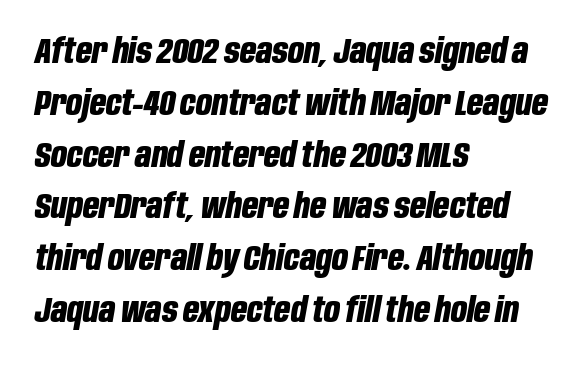
The image shows 35 px bold, condensed type, italic (leaning right); set left-aligned, normal line spacing (1.48x), normal letter spacing, not underlined; low stroke contrast and a large x-height.
